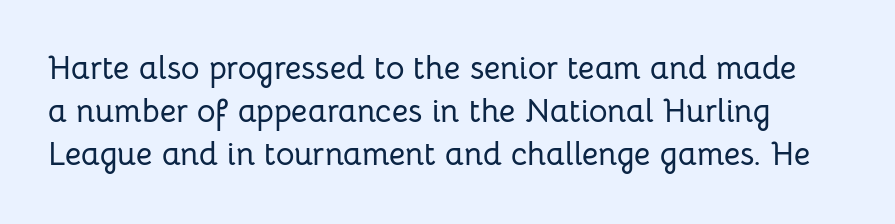
The image shows 32 px sans-serif type, upright; set normal line spacing (1.35x), normal letter spacing, not underlined; low stroke contrast and a medium x-height.
